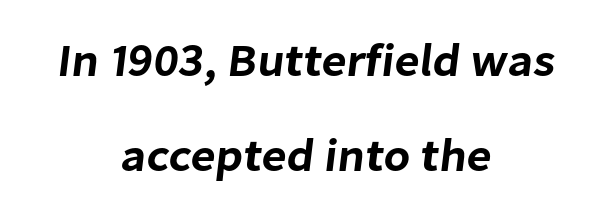
Q: Is the typeface a serif or a sans-serif typeface? A: Sans-serif.
Q: Is the text underlined? A: No.
Q: How is the paragraph aligned? A: Centered.
Q: Is the spacing between letters normal or unusually wide? A: Normal.
Q: Is the spacing between lines tight, normal or loose? A: Loose.
Q: Width (condensed, normal, or wide)? A: Normal.
Q: Stroke contrast? A: Low.
Q: x-height? A: Medium.
Q: Monospaced? A: No.
